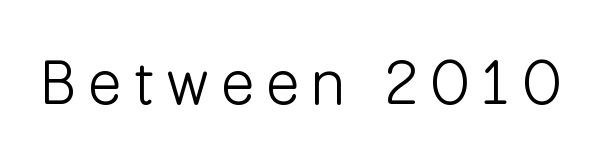
Q: Is the text bold? A: No.
Q: Is the text italic (slanted)? A: No, it is upright.
Q: Is the typeface a serif or a sans-serif typeface? A: Sans-serif.
Q: Is the text underlined? A: No.
Q: Width (condensed, normal, or wide)? A: Normal.
Q: Stroke contrast? A: Low.
Q: x-height? A: Medium.
Q: Monospaced? A: No.
